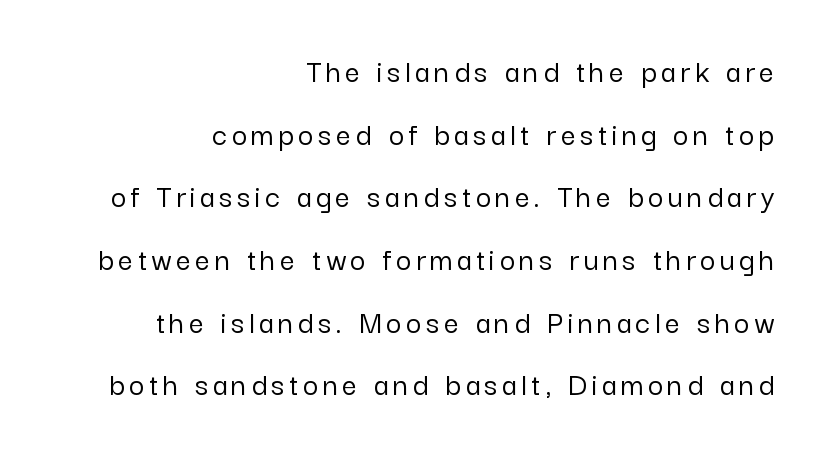
If you drew a ruler down the right edge, every line would touch it. Line spacing here is loose. The passage shown is typed in a proportional face where columns would drift. Underlining? Definitely not there. The characters display no serif detailing; their extremities are plain.
